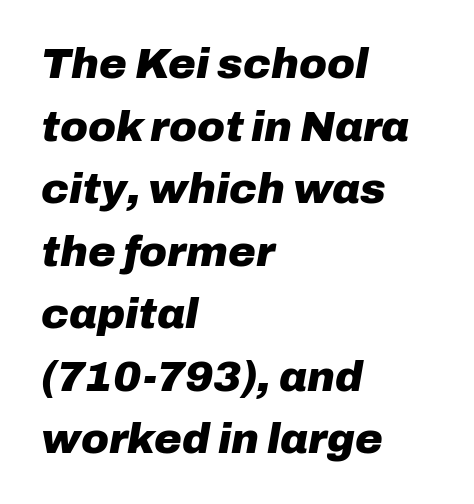
The image shows 42 px heavy type, italic (leaning right); set left-aligned, normal line spacing (1.49x), normal letter spacing, not underlined; low stroke contrast and a medium x-height.
